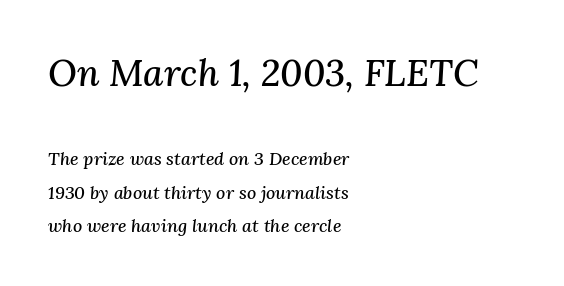
The rendering shows small feet on the letterforms — a serif design. The baseline area is clear. An italicized treatment has been applied to the whole sample. The emphasis by scale lands on block number one, above. Tracking here is standard; glyphs follow each other at the usual distance.
